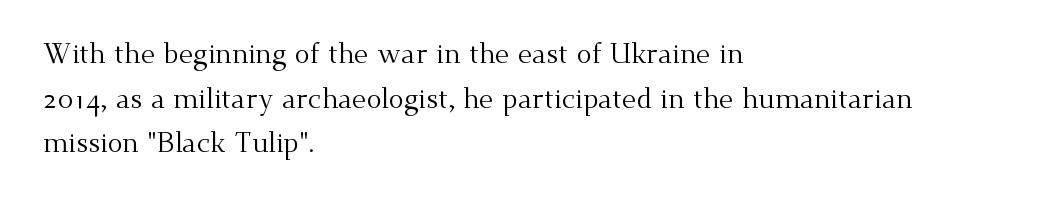
Q: Is the text bold? A: No.
Q: Is the text italic (slanted)? A: No, it is upright.
Q: Is the typeface a serif or a sans-serif typeface? A: Serif.
Q: Is the text underlined? A: No.
Q: How is the paragraph aligned? A: Left-aligned.
Q: Is the spacing between letters normal or unusually wide? A: Normal.
Q: Is the spacing between lines tight, normal or loose? A: Normal.
Q: Width (condensed, normal, or wide)? A: Normal.
Q: Stroke contrast? A: Medium.
Q: x-height? A: Small.
Q: Monospaced? A: No.
